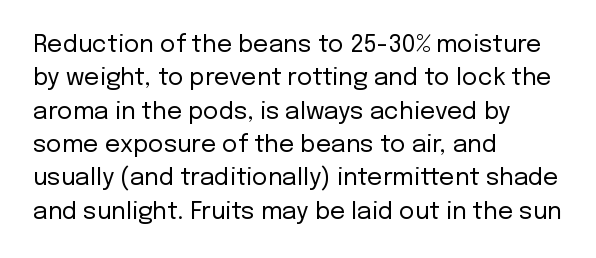
Q: Is the text bold? A: No.
Q: Is the text italic (slanted)? A: No, it is upright.
Q: Is the text underlined? A: No.
Q: How is the paragraph aligned? A: Left-aligned.
Q: Is the spacing between letters normal or unusually wide? A: Normal.
Q: Is the spacing between lines tight, normal or loose? A: Normal.
